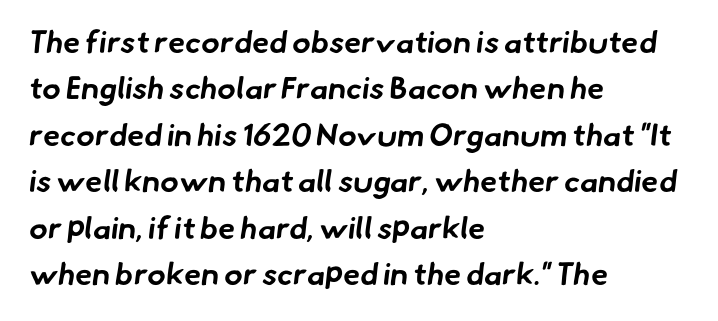
What stands out about the letter spacing? Nothing — it is the standard amount. If you measured baseline to baseline, you'd find a middling distance. Pretty heavy lettering here — definitely bold. Honestly, there is no underline to notice here at all. One-word summary of the alignment: left. This sample has the flowing, uneven cadence of proportional lettering.
